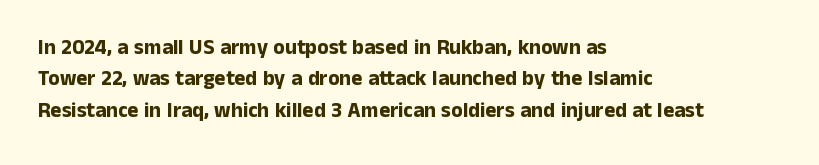
The passage shown is emphatically bold. The specimen reads as upright at a glance. Alignment: flush left. What stands out about the letter spacing? Nothing — it is the standard amount. The block of text has a typical density, with ordinary space between rows. The words here are not underlined.
